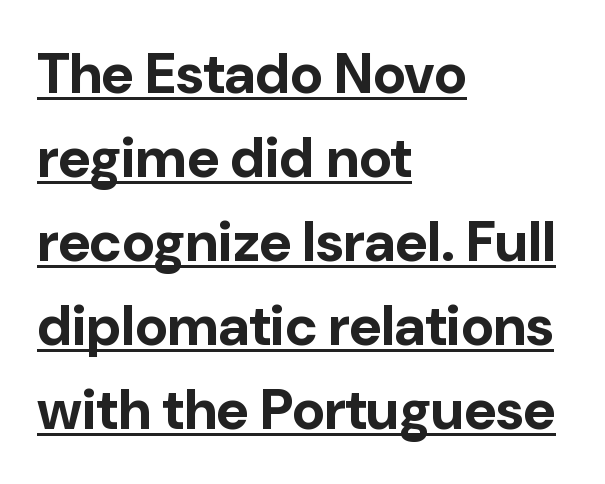
{"serif": "no", "italic": "no", "bold": "yes", "weight": "bold", "width": "normal", "stroke_contrast": "low", "x_height": "medium", "monospaced": "no", "underline": "yes", "align": "left", "line_spacing": "normal", "line_spacing_ratio": 1.5, "letter_spacing": "normal", "letter_spacing_em": 0.0, "glyph_px": 56}
